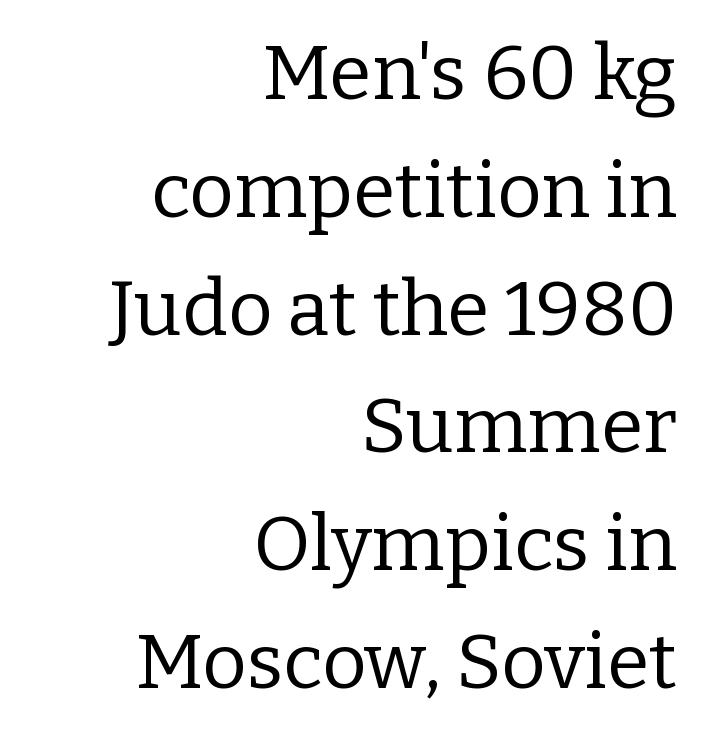
Q: Is the text bold? A: No.
Q: Is the text italic (slanted)? A: No, it is upright.
Q: Is the typeface a serif or a sans-serif typeface? A: Serif.
Q: Is the text underlined? A: No.
Q: How is the paragraph aligned? A: Right-aligned.
Q: Is the spacing between letters normal or unusually wide? A: Normal.
Q: Is the spacing between lines tight, normal or loose? A: Normal.
Q: Width (condensed, normal, or wide)? A: Normal.
Q: Stroke contrast? A: Low.
Q: x-height? A: Medium.
Q: Monospaced? A: No.
